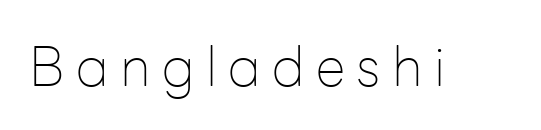
{"serif": "no", "italic": "no", "bold": "no", "weight": "thin", "width": "normal", "stroke_contrast": "low", "x_height": "medium", "monospaced": "no", "underline": "no", "letter_spacing": "wide", "letter_spacing_em": 0.21, "glyph_px": 54}
